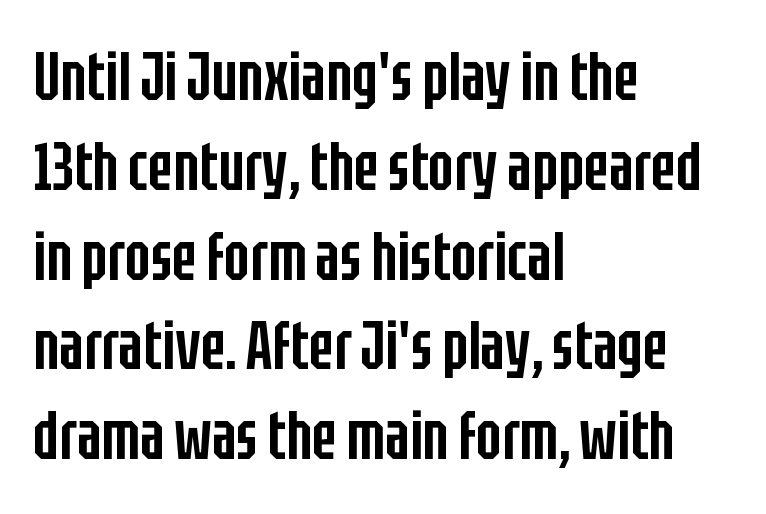
Q: Is the text bold? A: Semi-bold.
Q: Is the text italic (slanted)? A: No, it is upright.
Q: Is the typeface a serif or a sans-serif typeface? A: Sans-serif.
Q: Is the text underlined? A: No.
Q: How is the paragraph aligned? A: Left-aligned.
Q: Is the spacing between letters normal or unusually wide? A: Normal.
Q: Is the spacing between lines tight, normal or loose? A: Normal.
Q: Width (condensed, normal, or wide)? A: Condensed.
Q: Stroke contrast? A: Low.
Q: x-height? A: Large.
Q: Monospaced? A: No.
